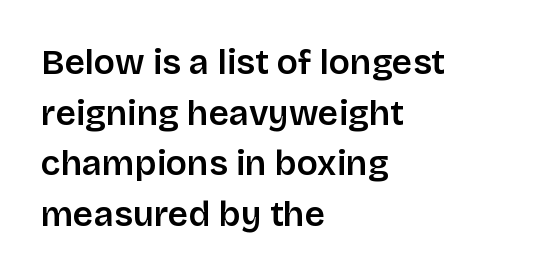
The image shows 35 px semibold sans-serif type, upright; set left-aligned, normal line spacing (1.45x), normal letter spacing, not underlined; low stroke contrast and a large x-height.
